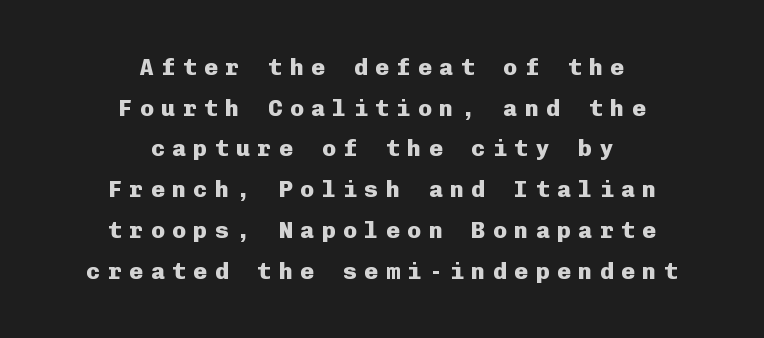
{"italic": "no", "bold": "yes", "underline": "no", "align": "center", "line_spacing_ratio": 1.77, "letter_spacing": "wide", "letter_spacing_em": 0.33, "glyph_px": 23}
